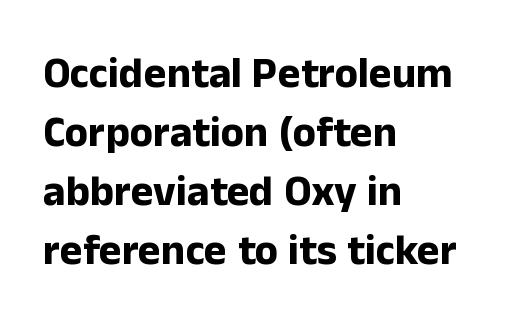
Q: Is the text bold? A: Yes.
Q: Is the text italic (slanted)? A: No, it is upright.
Q: Is the typeface a serif or a sans-serif typeface? A: Sans-serif.
Q: Is the text underlined? A: No.
Q: How is the paragraph aligned? A: Left-aligned.
Q: Is the spacing between letters normal or unusually wide? A: Normal.
Q: Is the spacing between lines tight, normal or loose? A: Normal.
Q: Width (condensed, normal, or wide)? A: Normal.
Q: Stroke contrast? A: Low.
Q: x-height? A: Medium.
Q: Monospaced? A: No.
